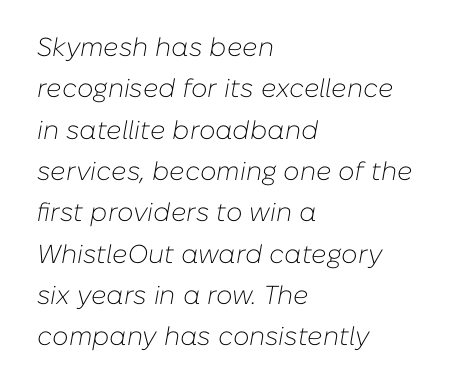
The image shows 26 px text type, italic (leaning right); set left-aligned, normal line spacing (1.59x), normal letter spacing, not underlined.
